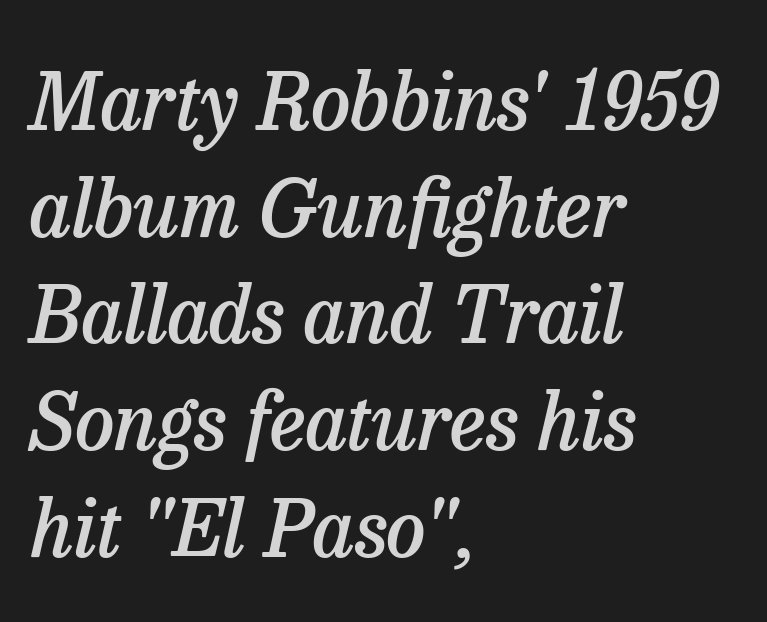
The image shows 79 px semibold serif type, italic (leaning right); set left-aligned, normal line spacing (1.35x), normal letter spacing, not underlined; low stroke contrast and a medium x-height.
